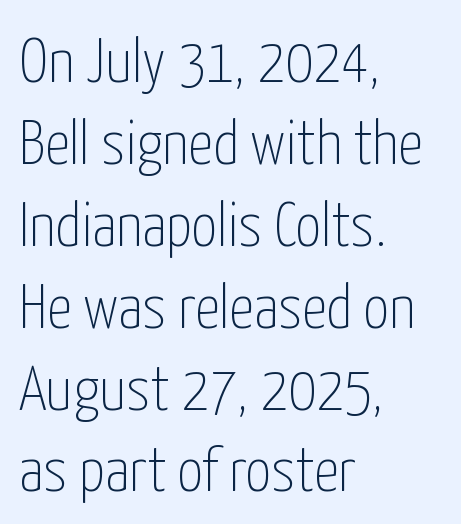
{"serif": "no", "italic": "no", "bold": "no", "weight": "thin", "width": "condensed", "stroke_contrast": "low", "x_height": "medium", "monospaced": "no", "underline": "no", "align": "left", "line_spacing": "normal", "line_spacing_ratio": 1.3, "letter_spacing": "normal", "letter_spacing_em": 0.0, "glyph_px": 63}
